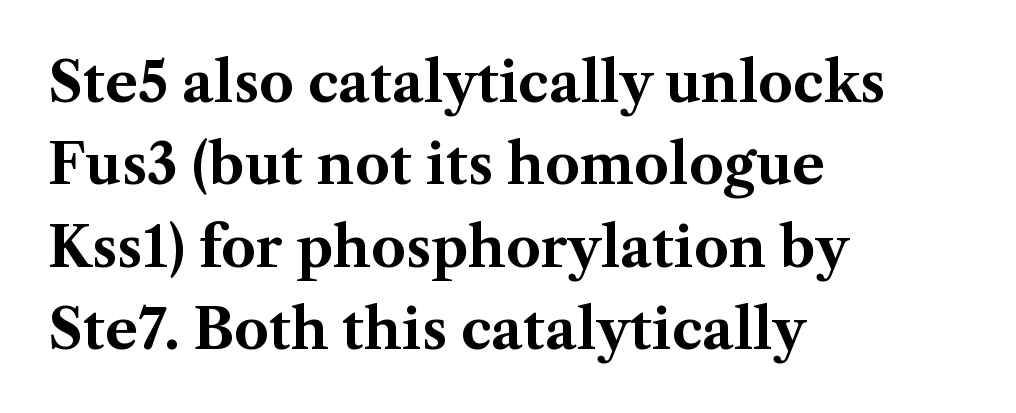
{"serif": "yes", "italic": "no", "bold": "yes", "weight": "bold", "width": "normal", "stroke_contrast": "medium", "x_height": "medium", "monospaced": "no", "underline": "no", "align": "left", "line_spacing": "normal", "line_spacing_ratio": 1.5, "letter_spacing": "normal", "letter_spacing_em": 0.0, "glyph_px": 55}
